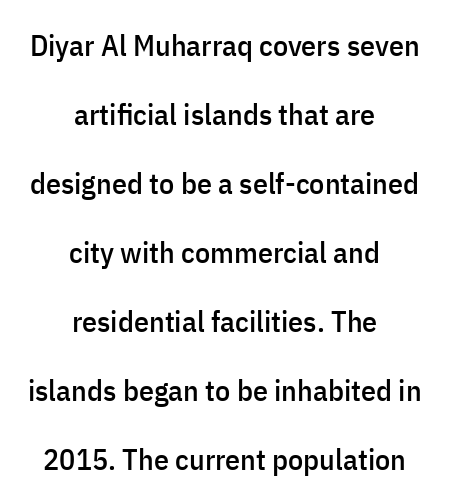
Q: Is the text italic (slanted)? A: No, it is upright.
Q: Is the typeface a serif or a sans-serif typeface? A: Sans-serif.
Q: Is the text underlined? A: No.
Q: How is the paragraph aligned? A: Centered.
Q: Is the spacing between letters normal or unusually wide? A: Normal.
Q: Is the spacing between lines tight, normal or loose? A: Loose.
Q: Width (condensed, normal, or wide)? A: Condensed.
Q: Stroke contrast? A: Low.
Q: x-height? A: Medium.
Q: Monospaced? A: No.
